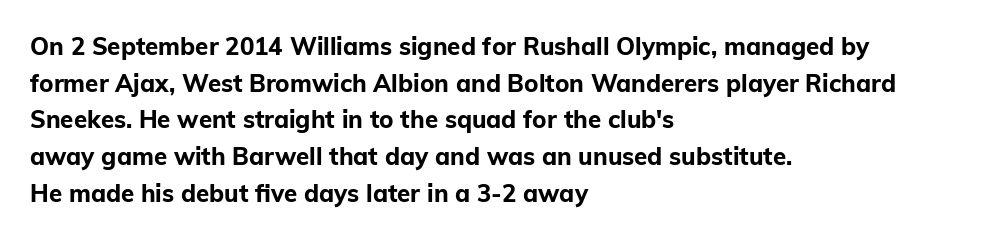
{"italic": "no", "bold": "yes", "underline": "no", "align": "left", "line_spacing": "normal", "line_spacing_ratio": 1.53, "letter_spacing": "normal", "letter_spacing_em": 0.0, "glyph_px": 24}
